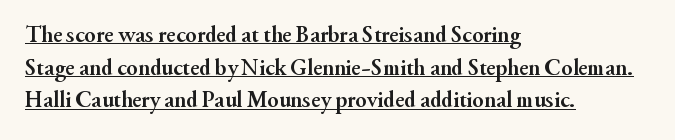
The image shows 23 px bold type, upright; set left-aligned, normal line spacing (1.42x), normal letter spacing, underlined.
